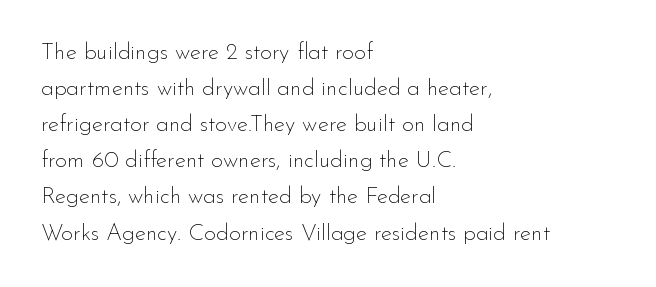
The image shows 23 px text type, upright; set left-aligned, normal line spacing (1.57x), normal letter spacing, not underlined.
